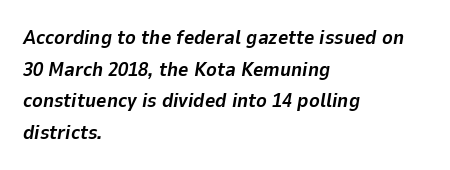
Leftover space on each line is placed entirely after the last word. These lines sit exactly where default settings would place them. Honestly, there is no underline to notice here at all. You could call the tracking neutral — neither tight nor loose. Weight: bold.
